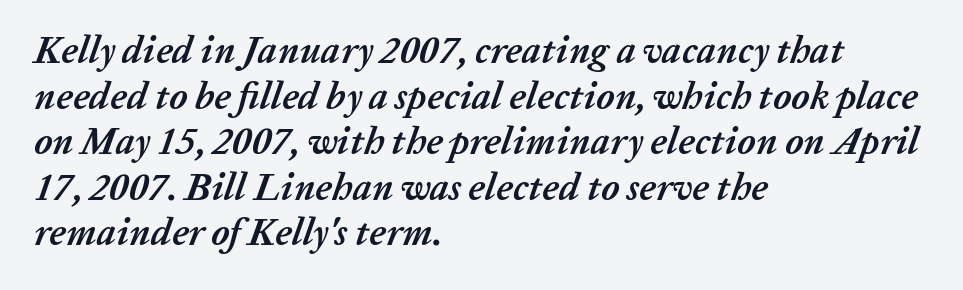
A bare baseline throughout the passage. In terms of posture, this sample is oblique. Compared with typical body copy, the letter spacing here is the same. Weight: bold. Line starts are locked; line ends wander. Think of a printed novel: that variable character pitch is what you see here.
